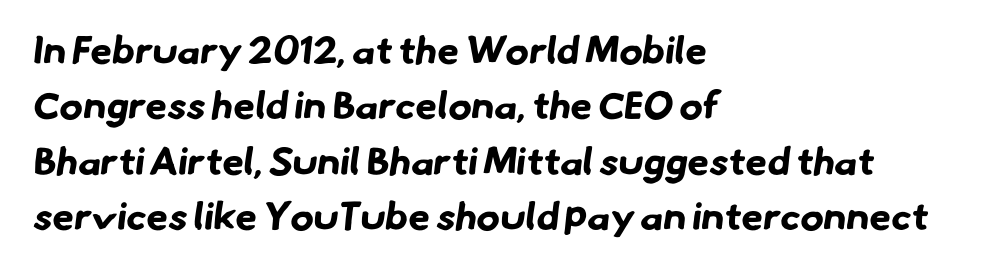
Q: Is the text bold? A: Yes.
Q: Is the typeface a serif or a sans-serif typeface? A: Sans-serif.
Q: Is the text underlined? A: No.
Q: How is the paragraph aligned? A: Left-aligned.
Q: Is the spacing between letters normal or unusually wide? A: Normal.
Q: Is the spacing between lines tight, normal or loose? A: Normal.
Q: Width (condensed, normal, or wide)? A: Normal.
Q: Stroke contrast? A: Low.
Q: x-height? A: Small.
Q: Monospaced? A: No.
